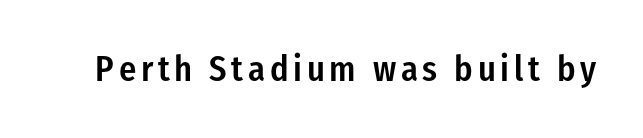
The image shows 36 px semibold, condensed sans-serif type, upright; set not underlined; low stroke contrast and a medium x-height.
